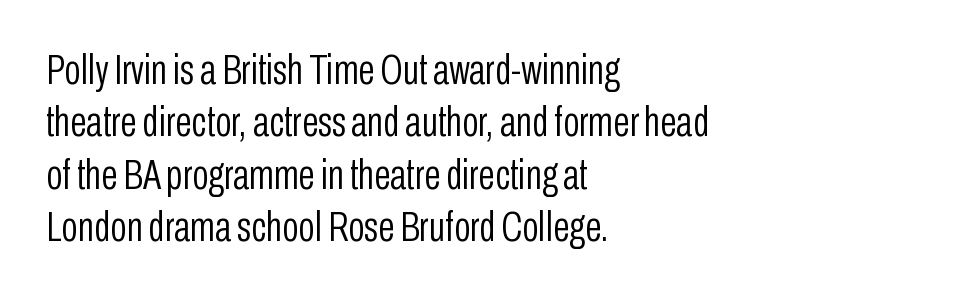
Q: Is the text bold? A: No.
Q: Is the text italic (slanted)? A: No, it is upright.
Q: Is the typeface a serif or a sans-serif typeface? A: Sans-serif.
Q: Is the text underlined? A: No.
Q: How is the paragraph aligned? A: Left-aligned.
Q: Is the spacing between letters normal or unusually wide? A: Normal.
Q: Width (condensed, normal, or wide)? A: Condensed.
Q: Stroke contrast? A: Low.
Q: x-height? A: Medium.
Q: Monospaced? A: No.
